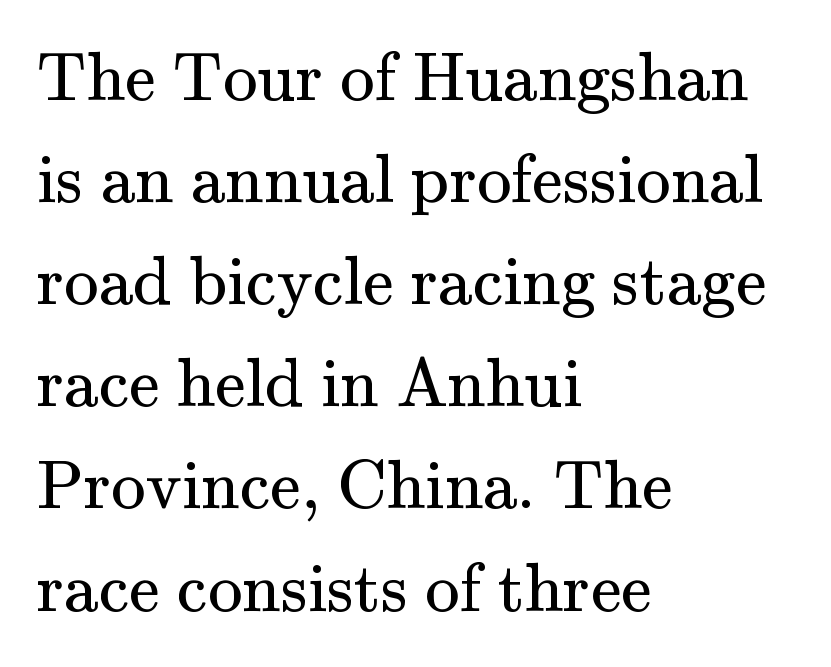
Q: Is the text bold? A: No.
Q: Is the text italic (slanted)? A: No, it is upright.
Q: Is the typeface a serif or a sans-serif typeface? A: Serif.
Q: Is the text underlined? A: No.
Q: How is the paragraph aligned? A: Left-aligned.
Q: Is the spacing between letters normal or unusually wide? A: Normal.
Q: Is the spacing between lines tight, normal or loose? A: Normal.
Q: Width (condensed, normal, or wide)? A: Normal.
Q: Stroke contrast? A: Medium.
Q: x-height? A: Small.
Q: Monospaced? A: No.
